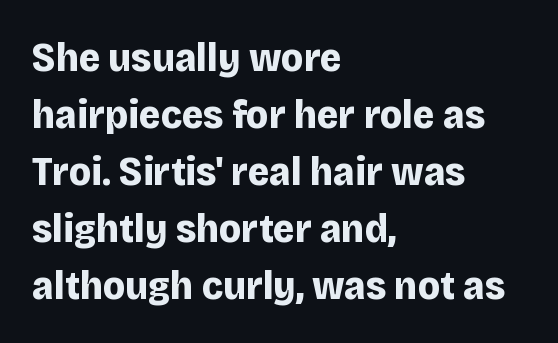
{"serif": "no", "italic": "no", "bold": "yes", "weight": "bold", "width": "normal", "stroke_contrast": "low", "x_height": "large", "monospaced": "no", "underline": "no", "align": "left", "line_spacing": "normal", "line_spacing_ratio": 1.39, "letter_spacing": "normal", "letter_spacing_em": 0.0, "glyph_px": 41}
